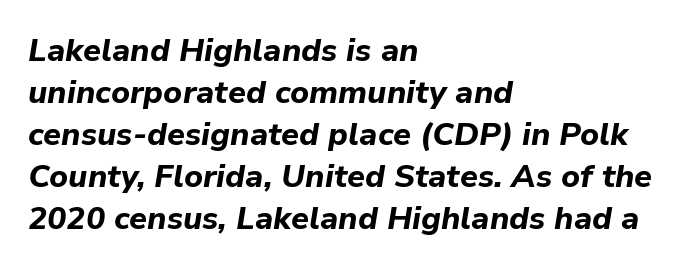
Q: Is the text bold? A: Yes.
Q: Is the text italic (slanted)? A: Yes, it leans right by about 9 degrees.
Q: Is the text underlined? A: No.
Q: How is the paragraph aligned? A: Left-aligned.
Q: Is the spacing between letters normal or unusually wide? A: Normal.
Q: Is the spacing between lines tight, normal or loose? A: Normal.
Q: Width (condensed, normal, or wide)? A: Normal.
Q: Stroke contrast? A: Low.
Q: x-height? A: Medium.
Q: Monospaced? A: No.
